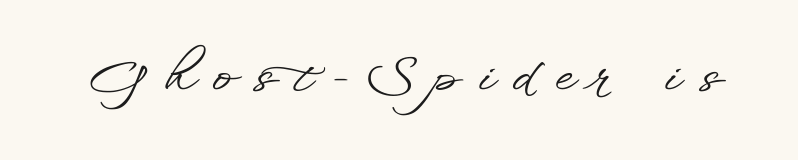
Q: Is the text italic (slanted)? A: Yes.
Q: Is the typeface a serif or a sans-serif typeface? A: Sans-serif.
Q: Is the text underlined? A: No.
Q: Is the spacing between letters normal or unusually wide? A: Unusually wide.
Q: Width (condensed, normal, or wide)? A: Wide.
Q: Stroke contrast? A: Low.
Q: x-height? A: Small.
Q: Monospaced? A: No.
